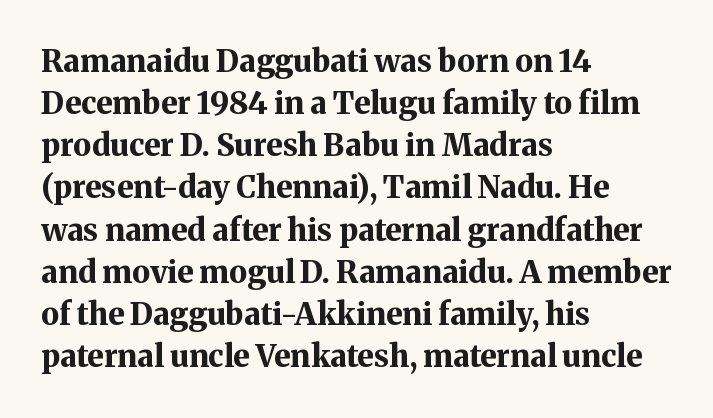
The image shows 31 px bold serif type, upright; set left-aligned, normal line spacing (1.36x), normal letter spacing, not underlined; medium stroke contrast and a medium x-height.
